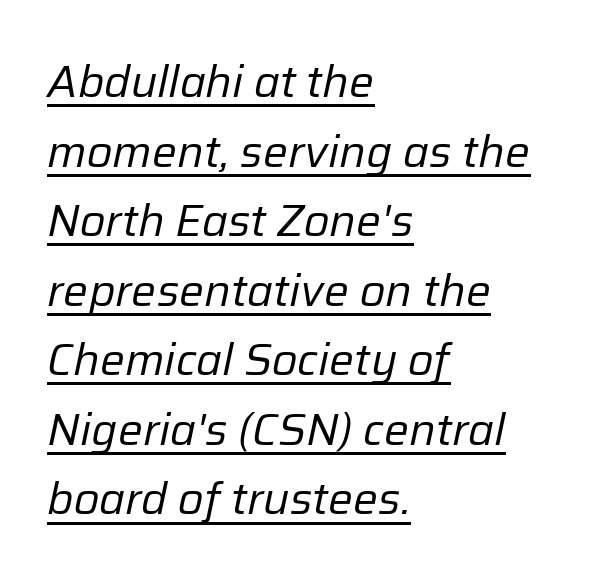
{"italic": "yes", "lean": "right", "slant_degrees": 12, "bold": "no", "weight": "regular", "width": "normal", "stroke_contrast": "low", "x_height": "medium", "monospaced": "no", "underline": "yes", "align": "left", "line_spacing": "normal", "line_spacing_ratio": 1.58, "letter_spacing": "normal", "letter_spacing_em": 0.0, "glyph_px": 44}
